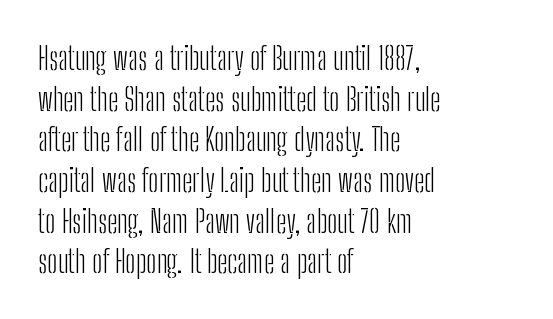
Q: Is the text bold? A: No.
Q: Is the text italic (slanted)? A: No, it is upright.
Q: Is the typeface a serif or a sans-serif typeface? A: Sans-serif.
Q: Is the text underlined? A: No.
Q: How is the paragraph aligned? A: Left-aligned.
Q: Is the spacing between letters normal or unusually wide? A: Normal.
Q: Is the spacing between lines tight, normal or loose? A: Normal.
Q: Width (condensed, normal, or wide)? A: Condensed.
Q: Stroke contrast? A: Low.
Q: x-height? A: Medium.
Q: Monospaced? A: No.
